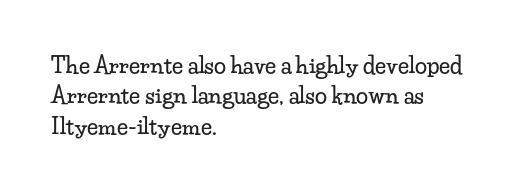
{"italic": "no", "underline": "no", "align": "left", "line_spacing": "normal", "line_spacing_ratio": 1.38, "letter_spacing": "normal", "letter_spacing_em": 0.0, "glyph_px": 22}
